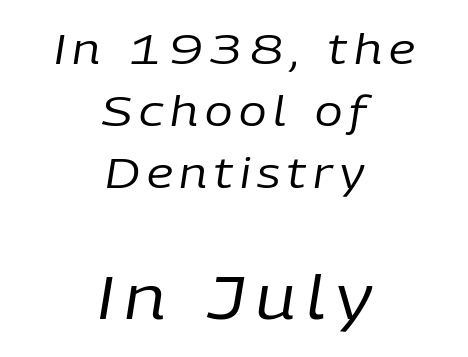
Q: Is the text bold? A: No.
Q: Is the text italic (slanted)? A: Yes, it leans right by about 9 degrees.
Q: Is the text underlined? A: No.
Q: How is the paragraph aligned? A: Centered.
Q: Is the spacing between lines tight, normal or loose? A: Normal.
Q: Which block of text is set in a larger size, the first (top) or the second (bottom)? A: The second (bottom) one.
Q: Width (condensed, normal, or wide)? A: Normal.
Q: Stroke contrast? A: Low.
Q: x-height? A: Medium.
Q: Monospaced? A: No.
